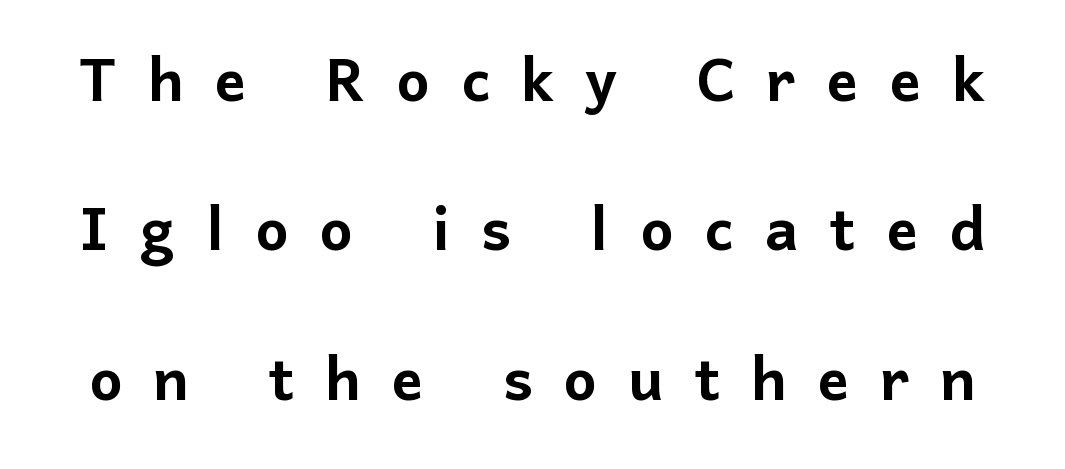
The image shows 79 px sans-serif type, upright; set line spacing 1.89x, unusually wide letter spacing (+0.39 em), not underlined; low stroke contrast and a medium x-height.
